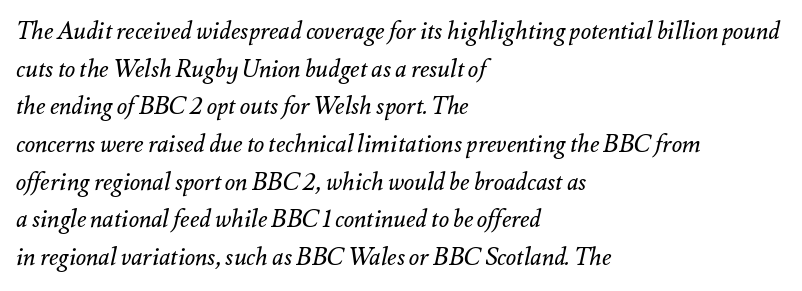
{"italic": "yes", "lean": "right", "slant_degrees": 12, "bold": "no", "underline": "no", "align": "left", "line_spacing": "normal", "line_spacing_ratio": 1.57, "letter_spacing": "normal", "letter_spacing_em": 0.0, "glyph_px": 24}
